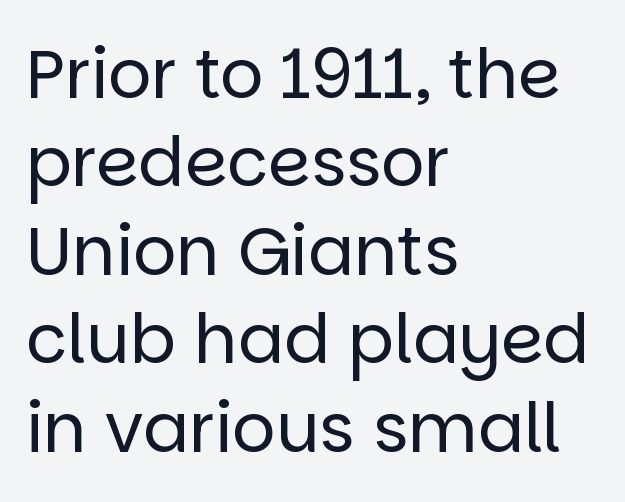
Q: Is the text bold? A: No.
Q: Is the text italic (slanted)? A: No, it is upright.
Q: Is the typeface a serif or a sans-serif typeface? A: Sans-serif.
Q: Is the text underlined? A: No.
Q: How is the paragraph aligned? A: Left-aligned.
Q: Is the spacing between letters normal or unusually wide? A: Normal.
Q: Is the spacing between lines tight, normal or loose? A: Normal.
Q: Width (condensed, normal, or wide)? A: Normal.
Q: Stroke contrast? A: Low.
Q: x-height? A: Large.
Q: Monospaced? A: No.
